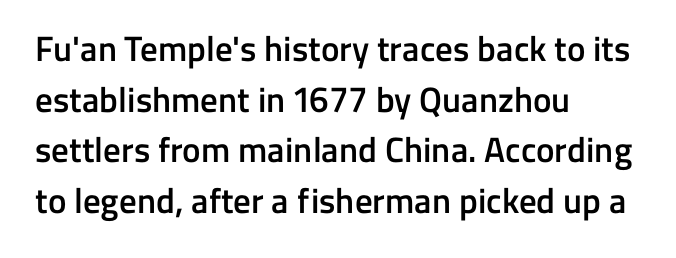
Q: Is the text bold? A: Semi-bold.
Q: Is the text italic (slanted)? A: No, it is upright.
Q: Is the typeface a serif or a sans-serif typeface? A: Sans-serif.
Q: Is the text underlined? A: No.
Q: How is the paragraph aligned? A: Left-aligned.
Q: Is the spacing between letters normal or unusually wide? A: Normal.
Q: Is the spacing between lines tight, normal or loose? A: Normal.
Q: Width (condensed, normal, or wide)? A: Normal.
Q: Stroke contrast? A: Low.
Q: x-height? A: Medium.
Q: Monospaced? A: No.
